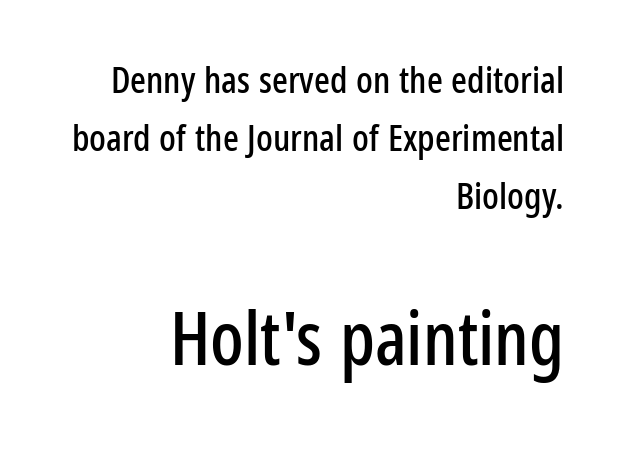
{"serif": "no", "italic": "no", "width": "condensed", "stroke_contrast": "low", "x_height": "medium", "monospaced": "no", "underline": "no", "align": "right", "line_spacing": "normal", "line_spacing_ratio": 1.57, "letter_spacing": "normal", "letter_spacing_em": 0.0, "larger_block": "second", "size_ratio": 2.0, "glyph_px": 74}
